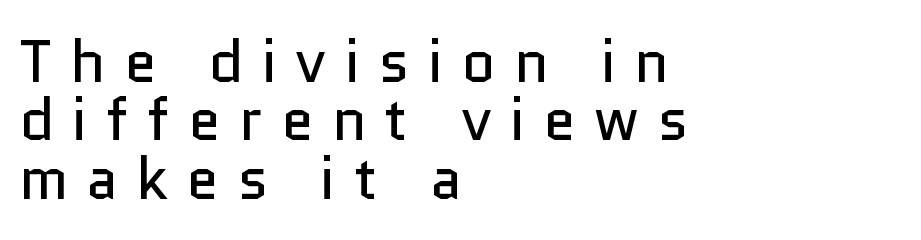
Q: Is the text bold? A: No.
Q: Is the text italic (slanted)? A: No, it is upright.
Q: Is the typeface a serif or a sans-serif typeface? A: Sans-serif.
Q: Is the text underlined? A: No.
Q: How is the paragraph aligned? A: Left-aligned.
Q: Is the spacing between letters normal or unusually wide? A: Unusually wide.
Q: Is the spacing between lines tight, normal or loose? A: Tight.
Q: Width (condensed, normal, or wide)? A: Normal.
Q: Stroke contrast? A: Low.
Q: x-height? A: Medium.
Q: Monospaced? A: No.
